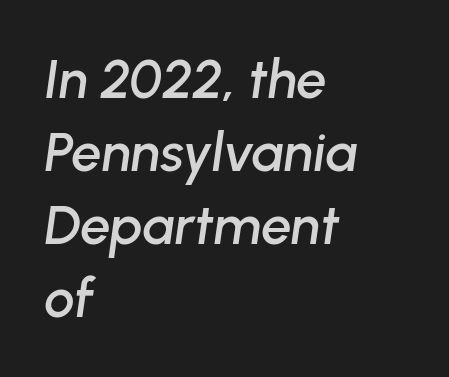
The image shows 54 px text type, italic (leaning right); set left-aligned, normal line spacing (1.35x), normal letter spacing, not underlined; low stroke contrast and a medium x-height.
